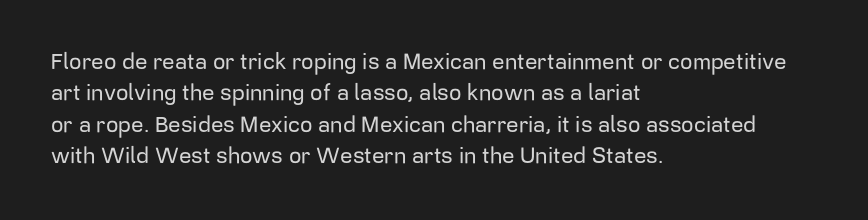
Q: Is the text italic (slanted)? A: No, it is upright.
Q: Is the text underlined? A: No.
Q: How is the paragraph aligned? A: Left-aligned.
Q: Is the spacing between letters normal or unusually wide? A: Normal.
Q: Is the spacing between lines tight, normal or loose? A: Normal.
